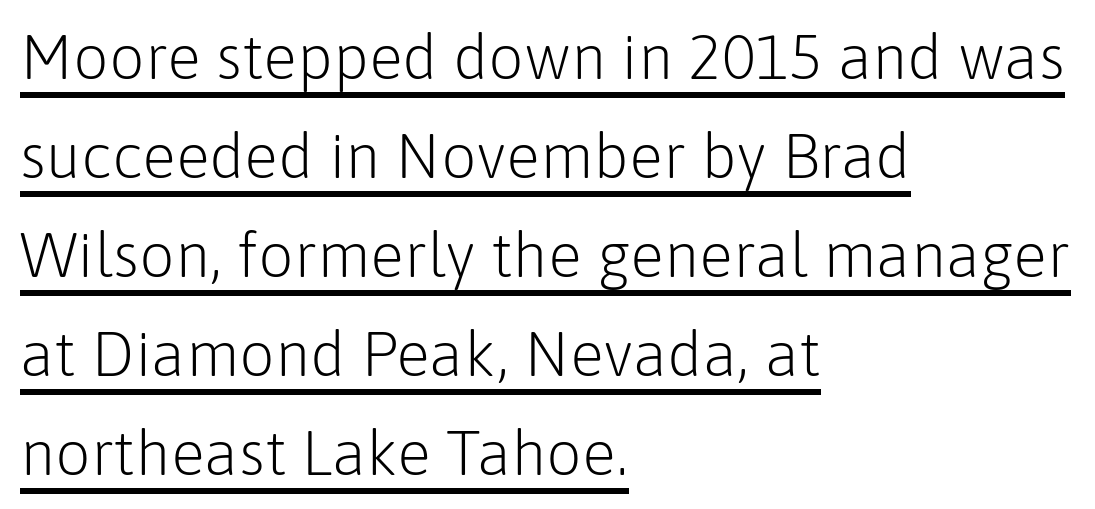
The image shows 63 px light sans-serif type, upright; set left-aligned, normal line spacing (1.57x), normal letter spacing, underlined; low stroke contrast and a medium x-height.
